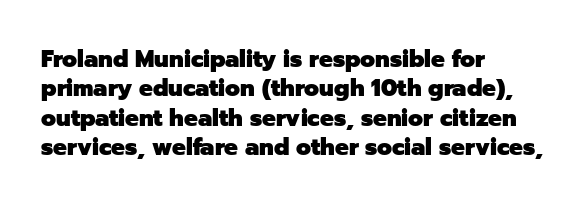
{"italic": "no", "bold": "yes", "underline": "no", "align": "left", "line_spacing": "normal", "line_spacing_ratio": 1.28, "letter_spacing": "normal", "letter_spacing_em": 0.0, "glyph_px": 23}
